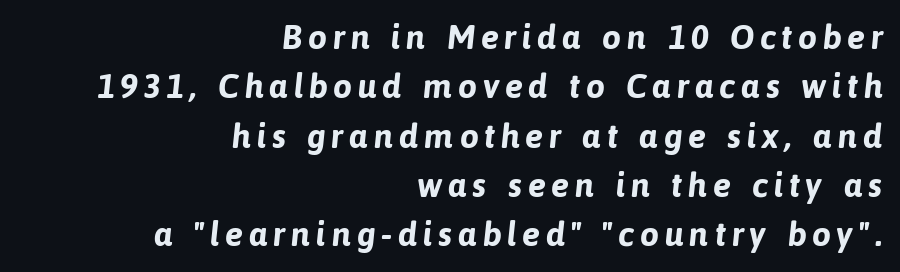
Grotesque or geometric, the face here clearly has no serifs. Here the designer chose a conventional face with non-uniform glyph widths. Words float on clear page, feet unadorned. These lines are set flush right with a ragged left edge.
